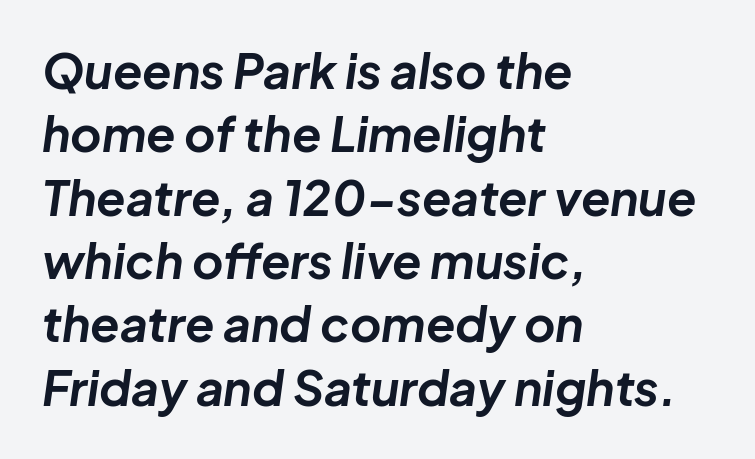
Unmarked baselines from the first word to the last. The line-height multiplier appears to be the usual default. You could call the tracking neutral — neither tight nor loose. You can tell it's italic because the verticals aren't actually vertical. Looks like regular typesetting: each glyph gets only the width it needs.
